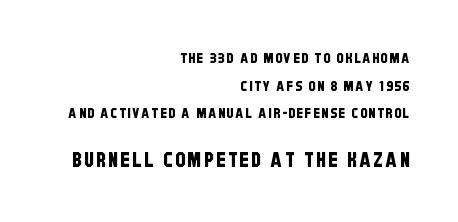
Q: Is the text underlined? A: No.
Q: How is the paragraph aligned? A: Right-aligned.
Q: Is the spacing between lines tight, normal or loose? A: Loose.
Q: Which block of text is set in a larger size, the first (top) or the second (bottom)? A: The second (bottom) one.
